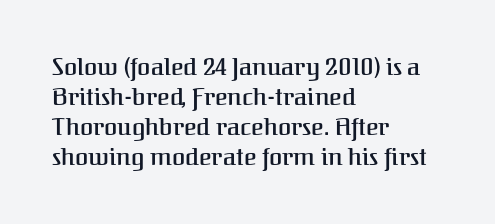
Q: Is the text italic (slanted)? A: No, it is upright.
Q: Is the text underlined? A: No.
Q: How is the paragraph aligned? A: Left-aligned.
Q: Is the spacing between letters normal or unusually wide? A: Normal.
Q: Is the spacing between lines tight, normal or loose? A: Normal.
